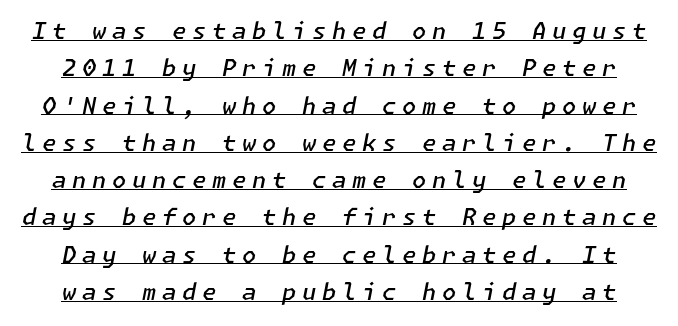
Is the type slanted? Yes — the strokes lean at a clear angle. Vertically, the passage feels balanced, rows spaced as you'd expect. How heavy is the stroke? Medium-heavy — a semibold, shy of bold. A typographer would call this underscored text. Does extra space separate the letters? Yes, quite a lot of it.
